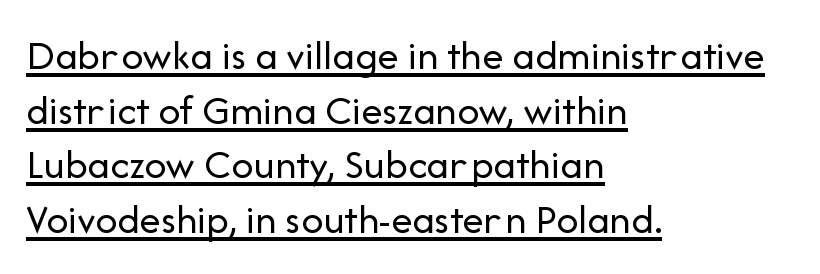
{"serif": "no", "italic": "no", "bold": "no", "weight": "regular", "width": "normal", "stroke_contrast": "low", "x_height": "medium", "monospaced": "no", "underline": "yes", "align": "left", "line_spacing": "normal", "line_spacing_ratio": 1.27, "letter_spacing": "normal", "letter_spacing_em": 0.0, "glyph_px": 43}
